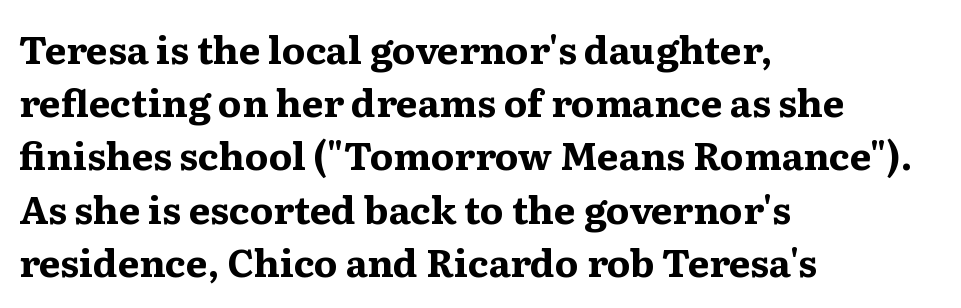
Regarding serifs, this sample has them. Ascenders rise straight up at ninety degrees. Nobody touched the tracking dial on this one. Does the leading feel generous? No, just average. On the weight axis this lands at bold, roughly 700.
